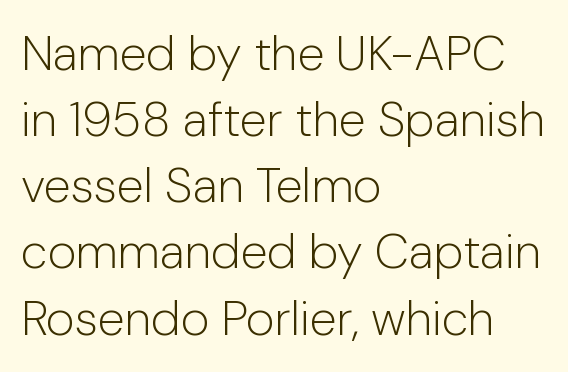
The image shows 49 px light sans-serif type, upright; set left-aligned, normal line spacing (1.35x), normal letter spacing, not underlined; low stroke contrast and a medium x-height.
